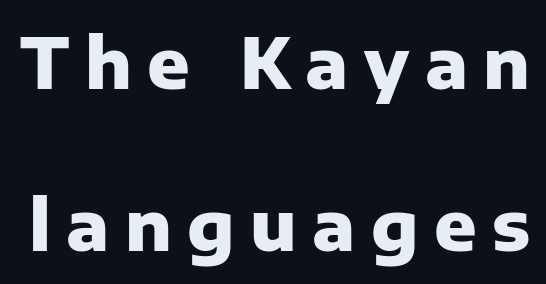
The image shows 70 px heavy sans-serif type, upright; set loose line spacing (2.32x), unusually wide letter spacing (+0.22 em), not underlined; low stroke contrast and a medium x-height.
